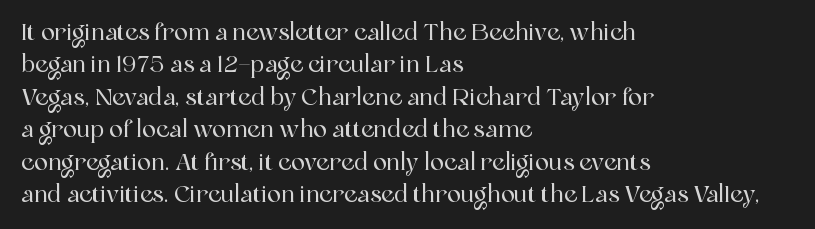
Q: Is the text italic (slanted)? A: No, it is upright.
Q: Is the text underlined? A: No.
Q: How is the paragraph aligned? A: Left-aligned.
Q: Is the spacing between letters normal or unusually wide? A: Normal.
Q: Is the spacing between lines tight, normal or loose? A: Normal.
